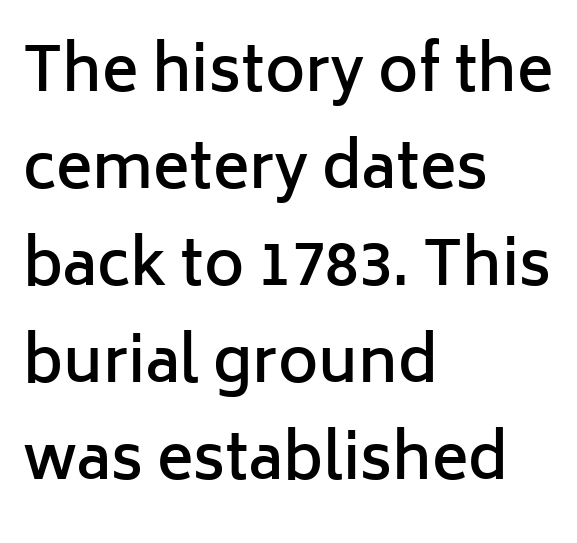
The image shows 61 px semibold sans-serif type, upright; set left-aligned, normal line spacing (1.59x), normal letter spacing, not underlined; low stroke contrast and a medium x-height.
